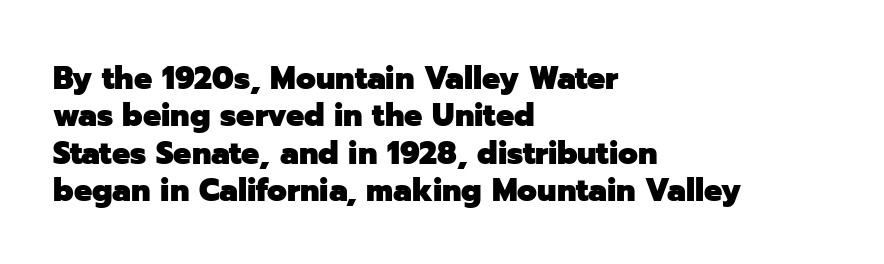
Tall strokes in this sample are plumb rather than angled. The rendering uses a bold face; every stroke is thick and dark. Is the block centered? No — it sits flush against the left margin. Serifs: no, the terminals of the letterforms are clean. Descenders hang freely into open space. Honestly, the letter spacing is just normal — you wouldn't notice it.
